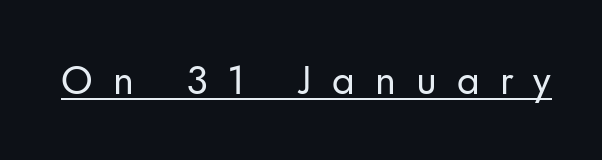
{"serif": "no", "italic": "no", "bold": "no", "weight": "regular", "width": "normal", "stroke_contrast": "low", "x_height": "small", "monospaced": "no", "underline": "yes", "letter_spacing": "wide", "letter_spacing_em": 0.5, "glyph_px": 40}
